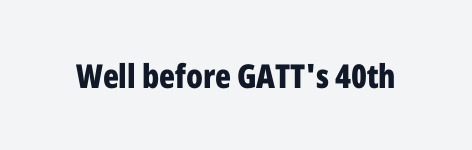
Characters remain perfectly vertical along every line. These words are printed bold, with thick strokes throughout. Nope, no serifs anywhere on these letters. The rendering uses natural spacing where letterforms have individual widths.
